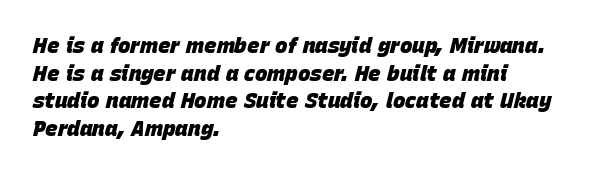
Vertical spacing — default. The string is rendered with underlining switched off. What weight is shown? A full bold with thick strokes. Leftover space on each line is placed entirely after the last word. No extra tracking has been applied to these lines.
